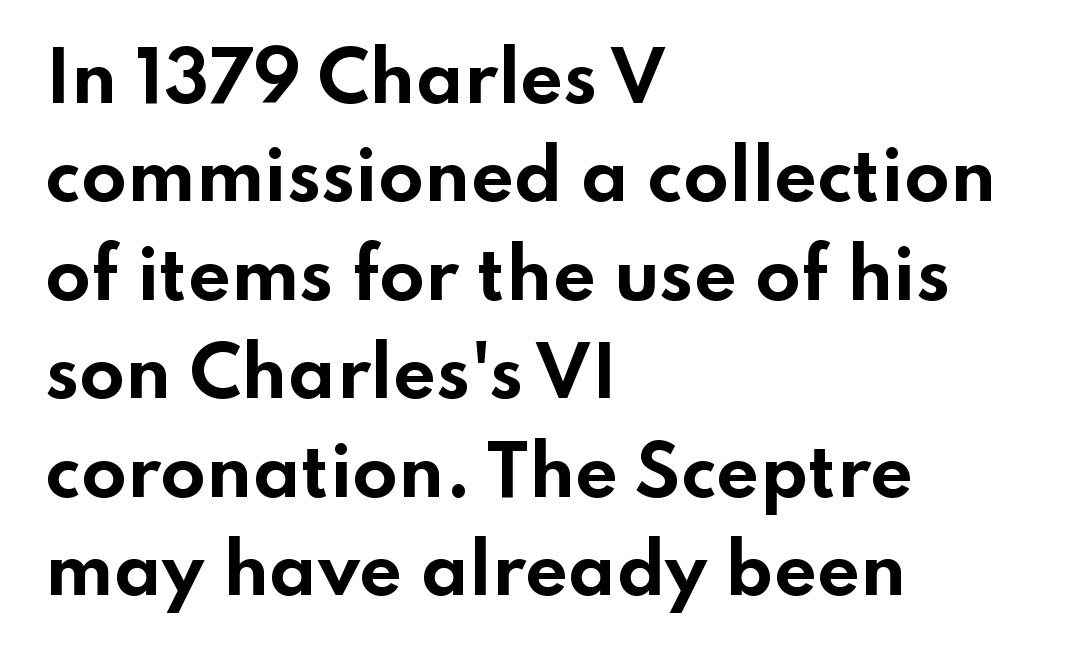
Q: Is the text bold? A: Yes.
Q: Is the text italic (slanted)? A: No, it is upright.
Q: Is the typeface a serif or a sans-serif typeface? A: Sans-serif.
Q: Is the text underlined? A: No.
Q: How is the paragraph aligned? A: Left-aligned.
Q: Is the spacing between letters normal or unusually wide? A: Normal.
Q: Is the spacing between lines tight, normal or loose? A: Normal.
Q: Width (condensed, normal, or wide)? A: Wide.
Q: Stroke contrast? A: Low.
Q: x-height? A: Small.
Q: Monospaced? A: No.
